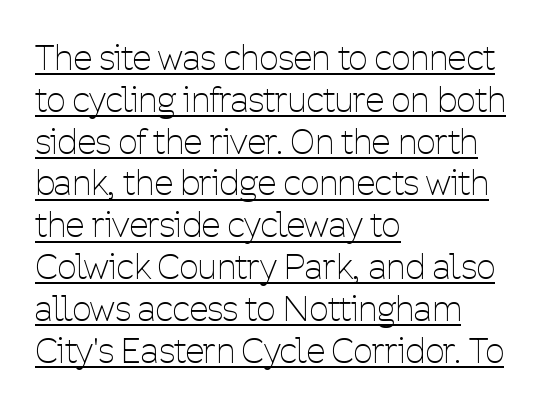
Q: Is the text bold? A: No.
Q: Is the text italic (slanted)? A: No, it is upright.
Q: Is the typeface a serif or a sans-serif typeface? A: Sans-serif.
Q: Is the text underlined? A: Yes.
Q: How is the paragraph aligned? A: Left-aligned.
Q: Is the spacing between letters normal or unusually wide? A: Normal.
Q: Width (condensed, normal, or wide)? A: Condensed.
Q: Stroke contrast? A: Low.
Q: x-height? A: Medium.
Q: Monospaced? A: No.
